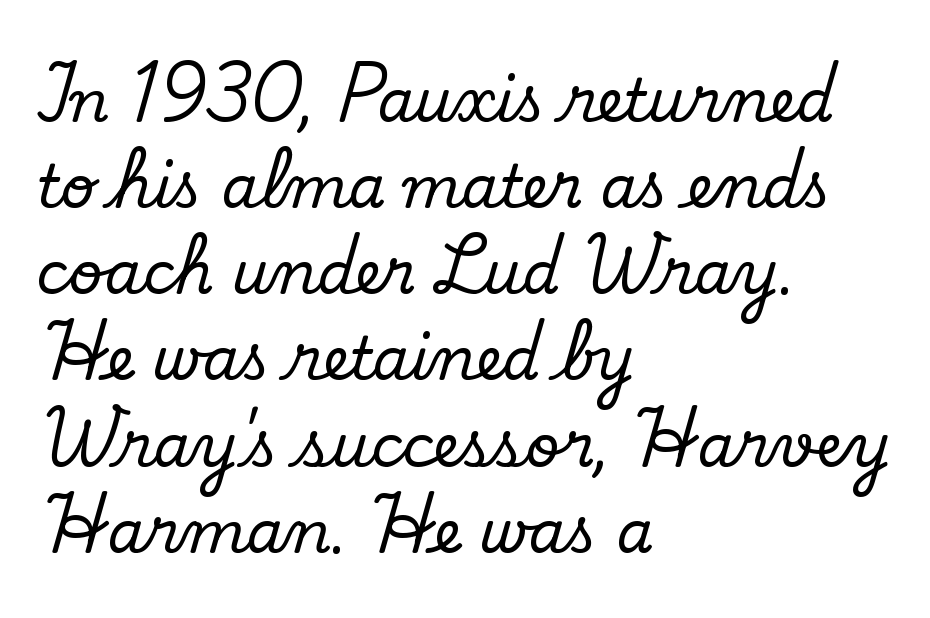
The image shows 59 px serif type; set left-aligned, normal line spacing (1.46x), normal letter spacing, not underlined; low stroke contrast and a small x-height.
